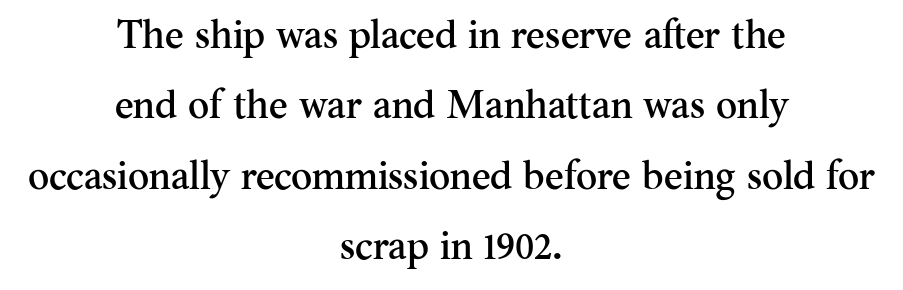
The image shows 40 px serif type, upright; set centered, line spacing 1.76x, normal letter spacing, not underlined; medium stroke contrast and a small x-height.
